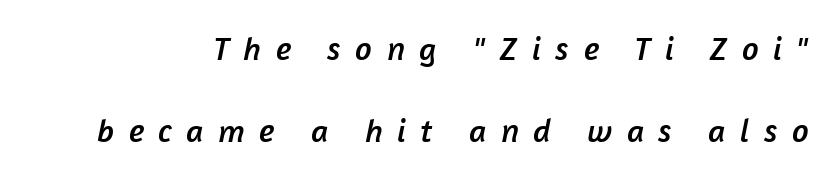
Q: Is the typeface a serif or a sans-serif typeface? A: Sans-serif.
Q: Is the text underlined? A: No.
Q: Is the spacing between letters normal or unusually wide? A: Unusually wide.
Q: Is the spacing between lines tight, normal or loose? A: Loose.
Q: Width (condensed, normal, or wide)? A: Normal.
Q: Stroke contrast? A: Low.
Q: x-height? A: Medium.
Q: Monospaced? A: No.
